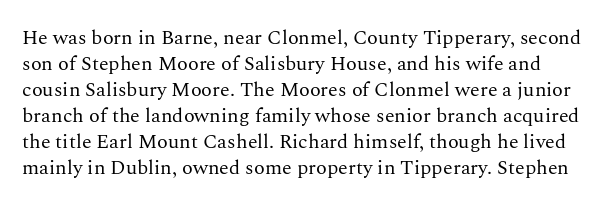
Q: Is the text bold? A: No.
Q: Is the text italic (slanted)? A: No, it is upright.
Q: Is the text underlined? A: No.
Q: Is the spacing between letters normal or unusually wide? A: Normal.
Q: Is the spacing between lines tight, normal or loose? A: Normal.
